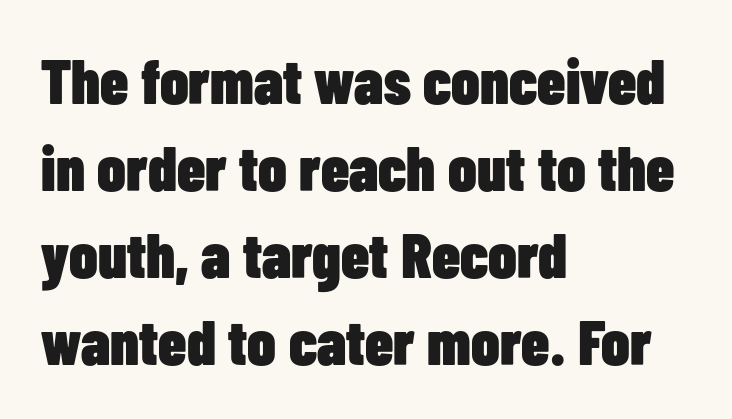
{"serif": "no", "italic": "no", "bold": "yes", "weight": "heavy", "width": "condensed", "stroke_contrast": "low", "x_height": "medium", "monospaced": "no", "underline": "no", "align": "left", "line_spacing": "normal", "line_spacing_ratio": 1.38, "letter_spacing": "normal", "letter_spacing_em": 0.0, "glyph_px": 63}
